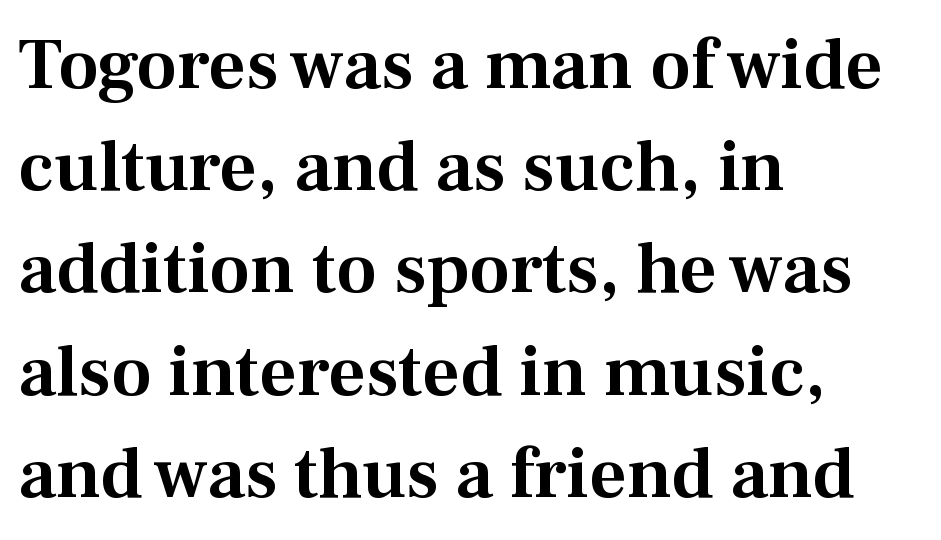
The image shows 73 px serif type, upright; set left-aligned, normal line spacing (1.4x), normal letter spacing, not underlined; medium stroke contrast and a medium x-height.
